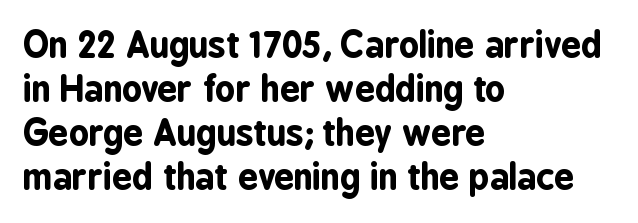
Q: Is the text bold? A: Yes.
Q: Is the text italic (slanted)? A: No, it is upright.
Q: Is the typeface a serif or a sans-serif typeface? A: Sans-serif.
Q: Is the text underlined? A: No.
Q: How is the paragraph aligned? A: Left-aligned.
Q: Is the spacing between letters normal or unusually wide? A: Normal.
Q: Is the spacing between lines tight, normal or loose? A: Normal.
Q: Width (condensed, normal, or wide)? A: Condensed.
Q: Stroke contrast? A: Low.
Q: x-height? A: Medium.
Q: Monospaced? A: No.
